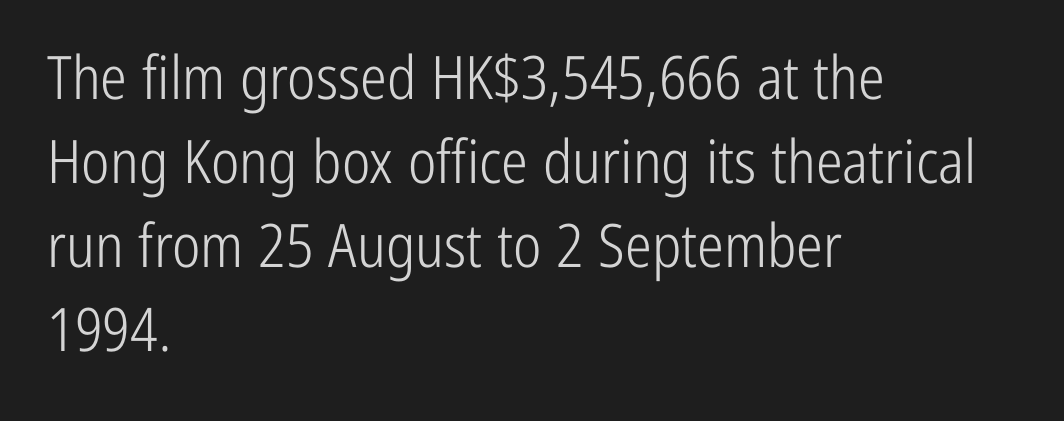
The image shows 60 px light, condensed sans-serif type, upright; set left-aligned, normal line spacing (1.4x), normal letter spacing, not underlined; low stroke contrast and a medium x-height.
